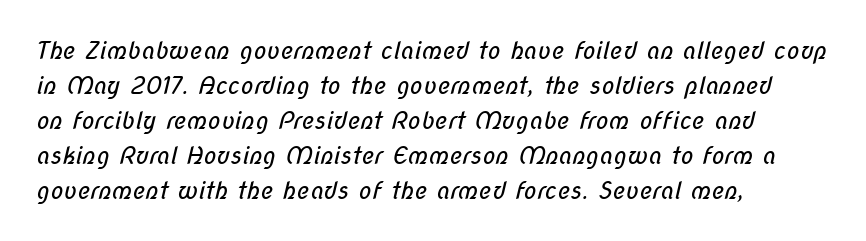
Underline: absent. The font sits on the lighter half of the weight spectrum, regular included. Regarding leading, the lines here are spaced in the standard way. Standard letterfit; no display-style spreading of the glyphs. Teacher's note: observe the even left margin — that is flush-left alignment.
